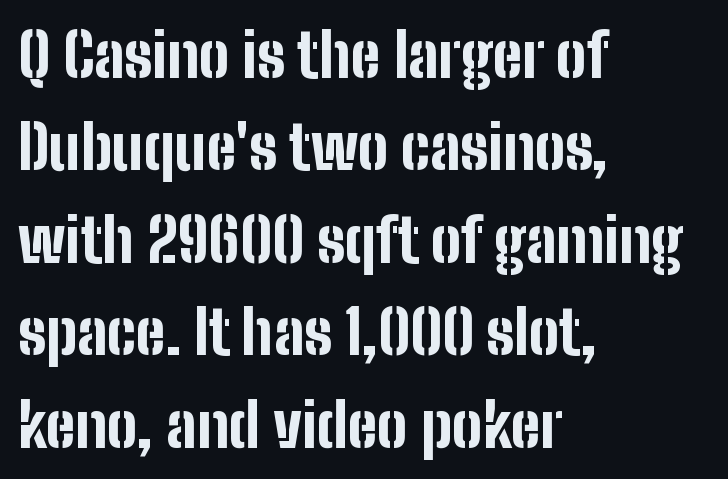
Q: Is the text bold? A: Yes.
Q: Is the text italic (slanted)? A: No, it is upright.
Q: Is the typeface a serif or a sans-serif typeface? A: Sans-serif.
Q: Is the text underlined? A: No.
Q: How is the paragraph aligned? A: Left-aligned.
Q: Is the spacing between letters normal or unusually wide? A: Normal.
Q: Is the spacing between lines tight, normal or loose? A: Normal.
Q: Width (condensed, normal, or wide)? A: Condensed.
Q: Stroke contrast? A: Low.
Q: x-height? A: Medium.
Q: Monospaced? A: No.
